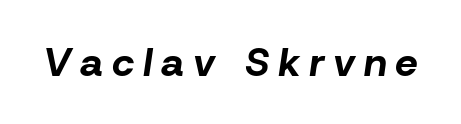
Q: Is the text bold? A: Yes.
Q: Is the text italic (slanted)? A: Yes, it leans right by about 8 degrees.
Q: Is the text underlined? A: No.
Q: Is the spacing between letters normal or unusually wide? A: Unusually wide.
Q: Width (condensed, normal, or wide)? A: Normal.
Q: Stroke contrast? A: Low.
Q: x-height? A: Medium.
Q: Monospaced? A: No.
